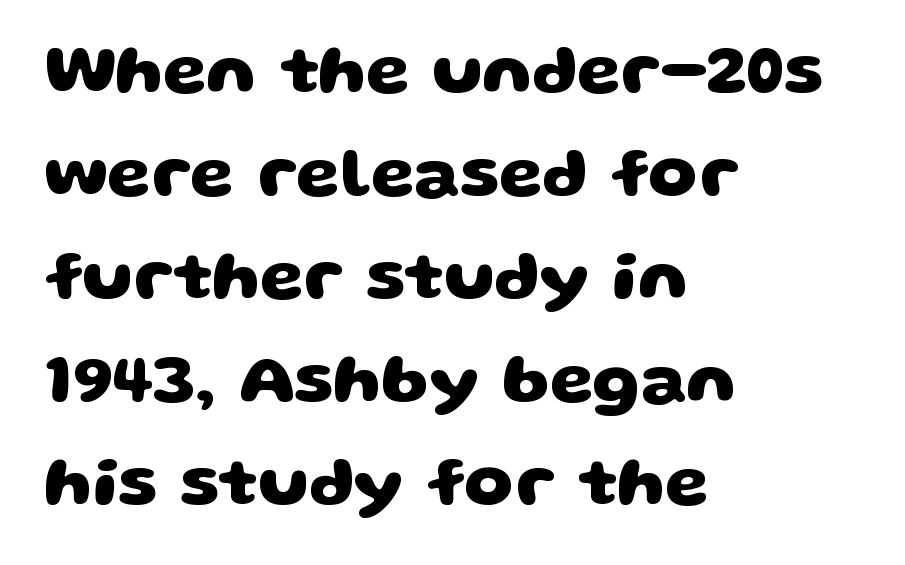
Q: Is the text bold? A: Yes.
Q: Is the typeface a serif or a sans-serif typeface? A: Sans-serif.
Q: Is the text underlined? A: No.
Q: How is the paragraph aligned? A: Left-aligned.
Q: Is the spacing between letters normal or unusually wide? A: Normal.
Q: Is the spacing between lines tight, normal or loose? A: Normal.
Q: Width (condensed, normal, or wide)? A: Wide.
Q: Stroke contrast? A: Low.
Q: x-height? A: Large.
Q: Monospaced? A: No.
